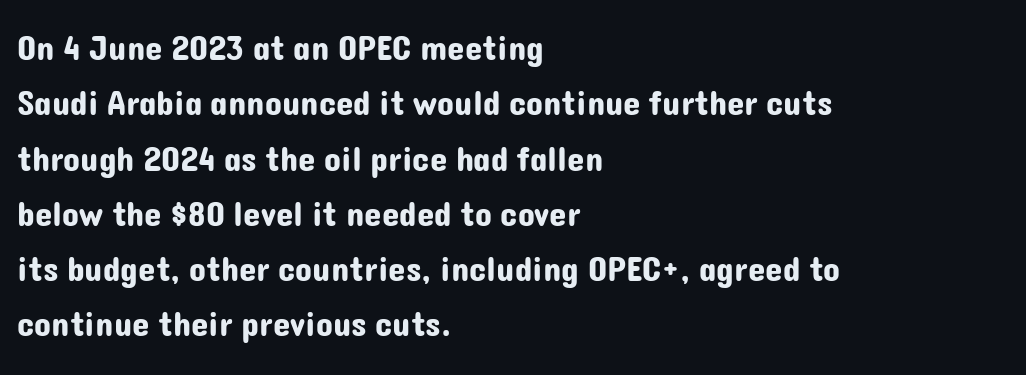
The image shows 35 px sans-serif type, upright; set left-aligned, normal line spacing (1.58x), normal letter spacing, not underlined; low stroke contrast and a medium x-height.
